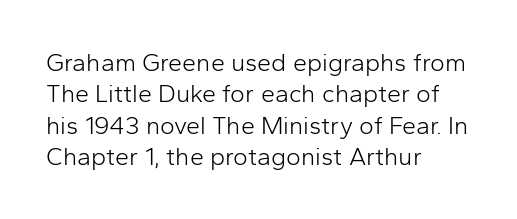
The image shows 25 px text type, upright; set left-aligned, normal line spacing (1.26x), normal letter spacing, not underlined.
